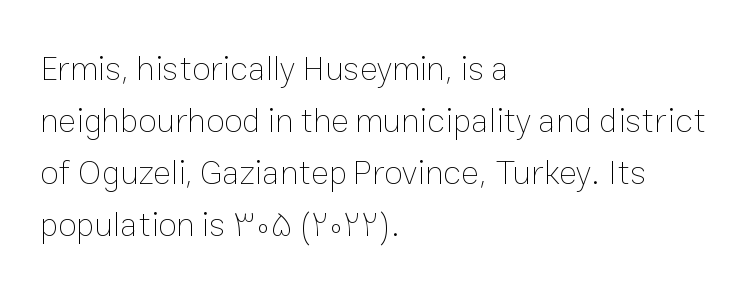
The image shows 34 px thin type, upright; set left-aligned, normal line spacing (1.53x), normal letter spacing, not underlined; low stroke contrast and a medium x-height.
